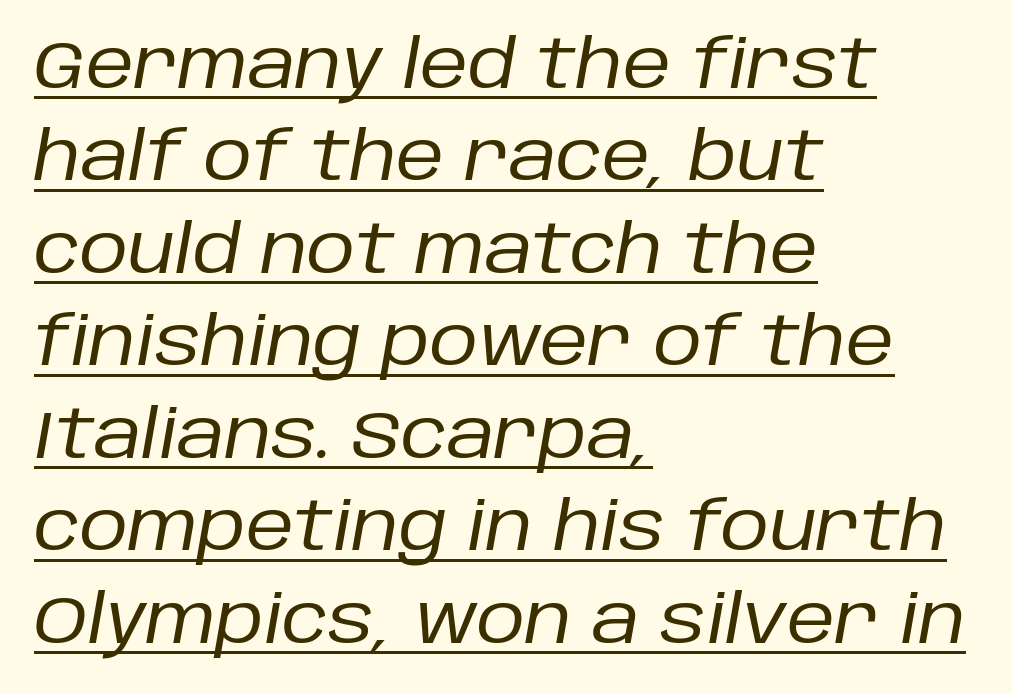
Q: Is the text bold? A: No.
Q: Is the text italic (slanted)? A: Yes, it leans right by about 10 degrees.
Q: Is the text underlined? A: Yes.
Q: How is the paragraph aligned? A: Left-aligned.
Q: Is the spacing between letters normal or unusually wide? A: Normal.
Q: Is the spacing between lines tight, normal or loose? A: Normal.
Q: Width (condensed, normal, or wide)? A: Normal.
Q: Stroke contrast? A: Low.
Q: x-height? A: Large.
Q: Monospaced? A: No.
